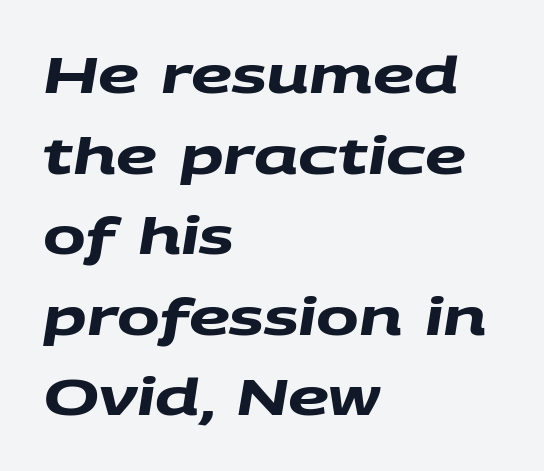
The image shows 51 px heavy, wide sans-serif type; set left-aligned, normal line spacing (1.58x), normal letter spacing, not underlined; medium stroke contrast and a large x-height.
